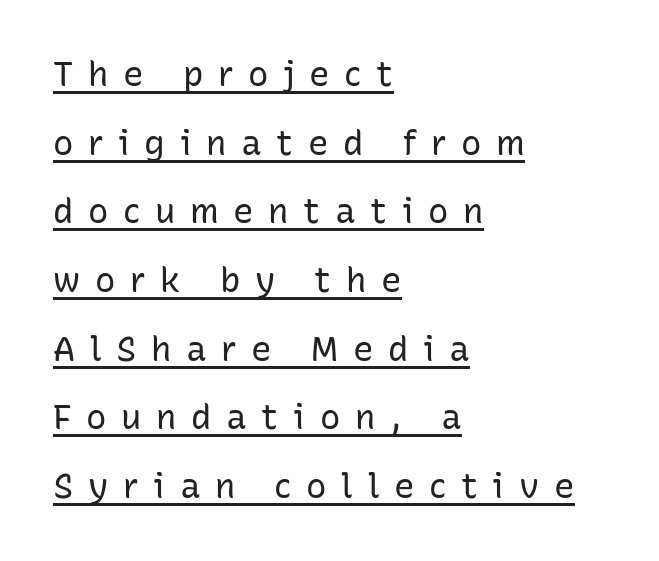
{"serif": "no", "italic": "no", "bold": "no", "weight": "regular", "width": "normal", "stroke_contrast": "low", "x_height": "medium", "monospaced": "no", "underline": "yes", "align": "left", "line_spacing": "loose", "line_spacing_ratio": 2.02, "letter_spacing": "wide", "letter_spacing_em": 0.43, "glyph_px": 34}
